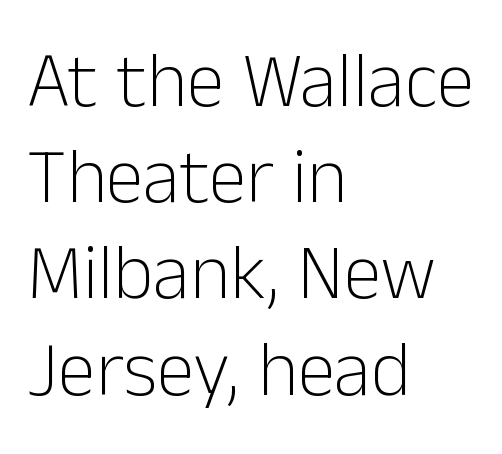
Q: Is the text bold? A: No.
Q: Is the text italic (slanted)? A: No, it is upright.
Q: Is the typeface a serif or a sans-serif typeface? A: Sans-serif.
Q: Is the text underlined? A: No.
Q: How is the paragraph aligned? A: Left-aligned.
Q: Is the spacing between letters normal or unusually wide? A: Normal.
Q: Is the spacing between lines tight, normal or loose? A: Normal.
Q: Width (condensed, normal, or wide)? A: Normal.
Q: Stroke contrast? A: Low.
Q: x-height? A: Medium.
Q: Monospaced? A: No.
